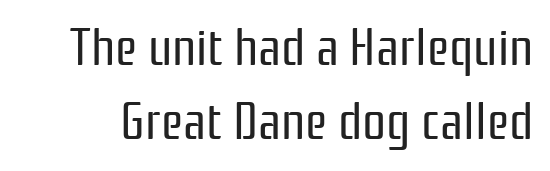
Just letters on the line, the space beneath them empty. Compared with typical paragraphs, the rows here are spaced about the same. The rendering uses natural spacing where letterforms have individual widths. Students, note that the glyphs here touch the page at normal intervals. Bold? No — there's no thickening of the strokes. In terms of posture, this sample is upright.
